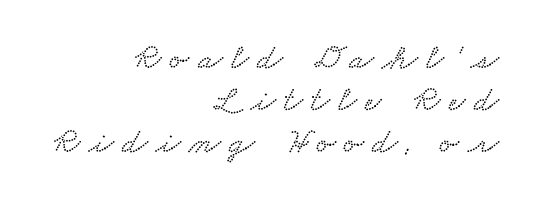
{"width": "wide", "stroke_contrast": "low", "x_height": "small", "monospaced": "no", "underline": "no", "align": "right", "line_spacing_ratio": 1.17, "letter_spacing": "wide", "letter_spacing_em": 0.24, "glyph_px": 36}
